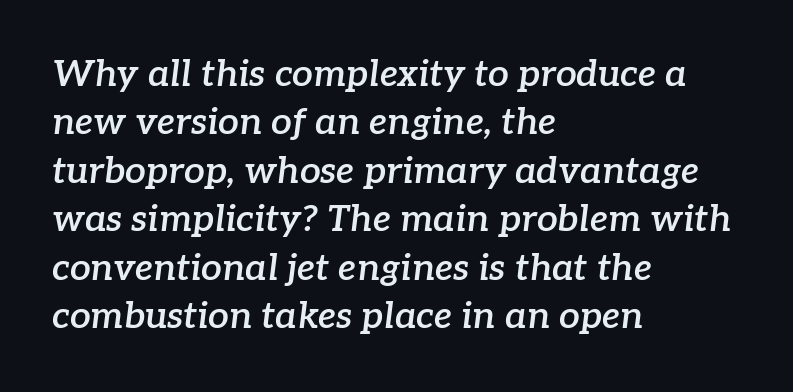
The space beneath each line is pristine and unruled. Glyph-to-glyph distance matches everyday printed text. This is the in-between weight designers call semibold or demi. Line beginnings align vertically; line endings do not. Rendered with sloped, italic letterforms. This block has exactly the height ordinary leading produces.
